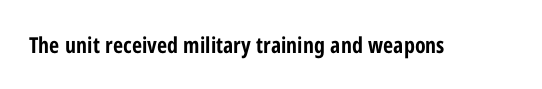
Short note: letters normally spaced. Words float on clear page, feet unadorned. The letters stand upright; this is a roman face. Heavy, bold letterforms.
